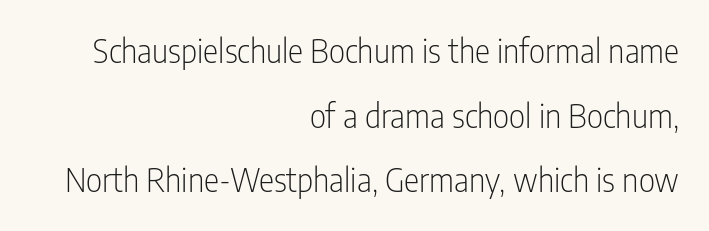
If you drew a line through each stem, it would be perfectly vertical. Honestly, there is no underline to notice here at all. Is this a fixed-width face? No — the glyphs have proportional, varying widths. Line ends are locked; line starts wander.
